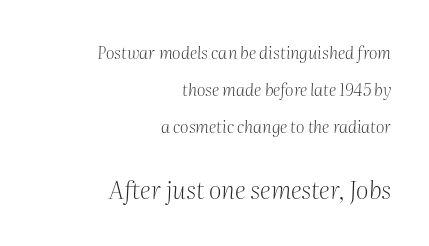
The image shows 25 px text type, italic (leaning right); set right-aligned, loose line spacing (2.18x), normal letter spacing, not underlined; the second (bottom) block is 1.47x larger.
